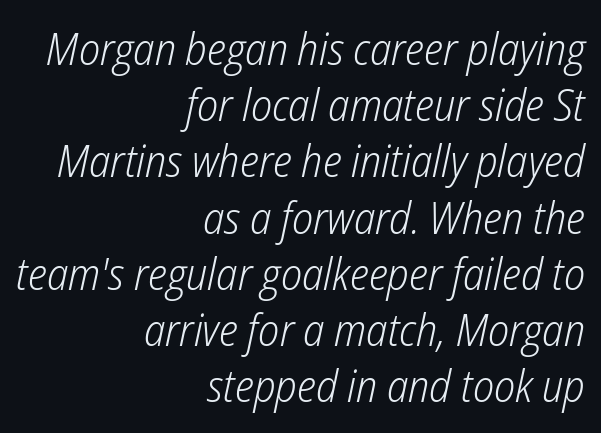
The image shows 45 px light, condensed type, italic (leaning right); set right-aligned, normal line spacing (1.25x), normal letter spacing, not underlined; low stroke contrast and a medium x-height.
